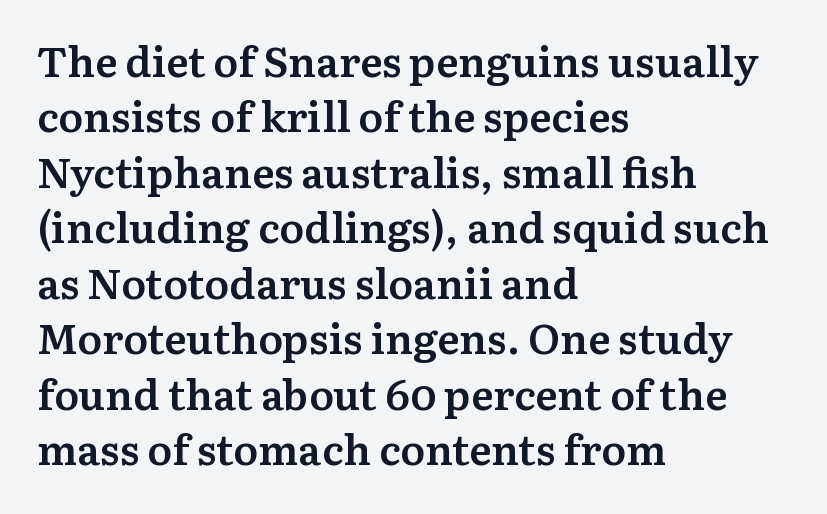
Q: Is the text bold? A: Semi-bold.
Q: Is the text italic (slanted)? A: No, it is upright.
Q: Is the typeface a serif or a sans-serif typeface? A: Serif.
Q: Is the text underlined? A: No.
Q: How is the paragraph aligned? A: Left-aligned.
Q: Is the spacing between letters normal or unusually wide? A: Normal.
Q: Is the spacing between lines tight, normal or loose? A: Normal.
Q: Width (condensed, normal, or wide)? A: Normal.
Q: Stroke contrast? A: Medium.
Q: x-height? A: Medium.
Q: Monospaced? A: No.
